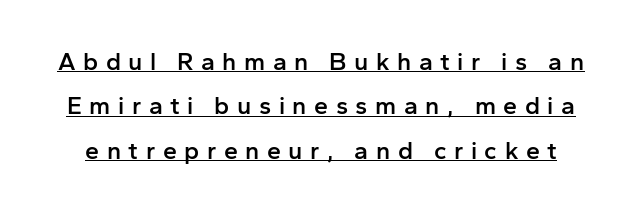
The glyphs are accompanied by a horizontal stroke just below them. Tracking here is generous; glyphs stand well apart from one another. The lettering stays uniformly vertical, giving the passage a roman look. A semibold gives these letters moderate extra thickness, short of bold.
